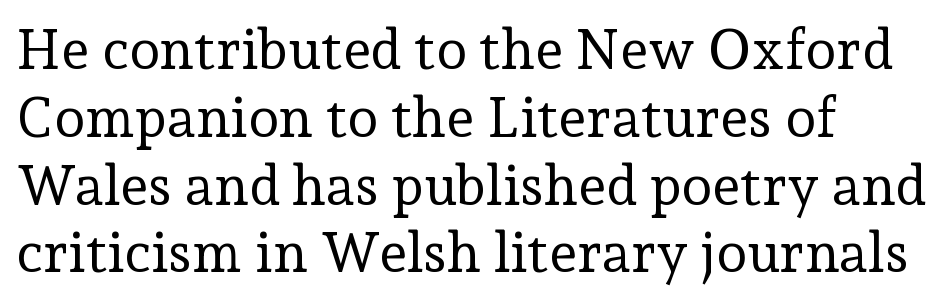
Q: Is the text bold? A: No.
Q: Is the text italic (slanted)? A: No, it is upright.
Q: Is the typeface a serif or a sans-serif typeface? A: Serif.
Q: Is the text underlined? A: No.
Q: How is the paragraph aligned? A: Left-aligned.
Q: Is the spacing between letters normal or unusually wide? A: Normal.
Q: Width (condensed, normal, or wide)? A: Normal.
Q: Stroke contrast? A: Low.
Q: x-height? A: Medium.
Q: Monospaced? A: No.
